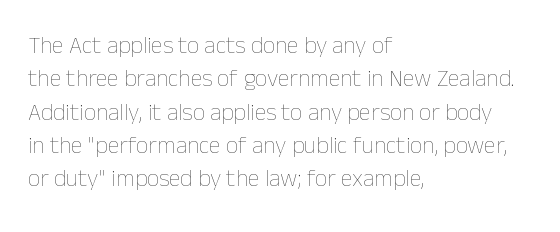
Q: Is the text bold? A: No.
Q: Is the text italic (slanted)? A: No, it is upright.
Q: Is the text underlined? A: No.
Q: How is the paragraph aligned? A: Left-aligned.
Q: Is the spacing between letters normal or unusually wide? A: Normal.
Q: Is the spacing between lines tight, normal or loose? A: Normal.
